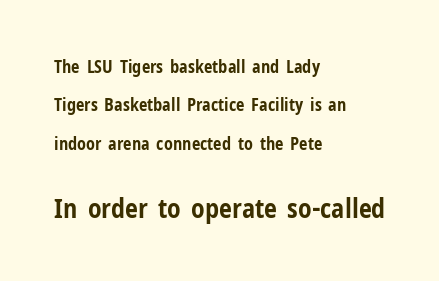
Q: Is the text bold? A: Yes.
Q: Is the text italic (slanted)? A: No, it is upright.
Q: Is the text underlined? A: No.
Q: How is the paragraph aligned? A: Left-aligned.
Q: Is the spacing between letters normal or unusually wide? A: Normal.
Q: Is the spacing between lines tight, normal or loose? A: Loose.
Q: Which block of text is set in a larger size, the first (top) or the second (bottom)? A: The second (bottom) one.
